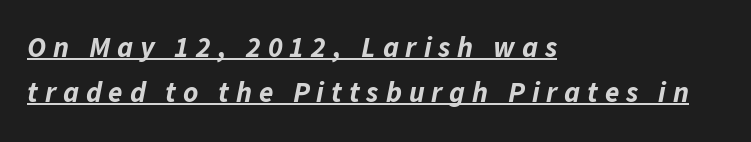
Q: Is the text bold? A: Yes.
Q: Is the text italic (slanted)? A: Yes, it leans right by about 11 degrees.
Q: Is the text underlined? A: Yes.
Q: How is the paragraph aligned? A: Left-aligned.
Q: Is the spacing between letters normal or unusually wide? A: Unusually wide.
Q: Is the spacing between lines tight, normal or loose? A: Normal.
Q: Width (condensed, normal, or wide)? A: Normal.
Q: Stroke contrast? A: Low.
Q: x-height? A: Medium.
Q: Monospaced? A: No.
